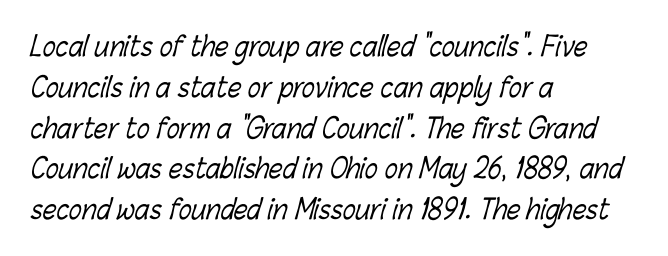
Q: Is the text bold? A: No.
Q: Is the text underlined? A: No.
Q: How is the paragraph aligned? A: Left-aligned.
Q: Is the spacing between letters normal or unusually wide? A: Normal.
Q: Is the spacing between lines tight, normal or loose? A: Normal.
